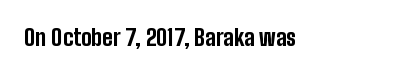
{"italic": "no", "bold": "yes", "underline": "no", "letter_spacing": "normal", "letter_spacing_em": 0.0, "glyph_px": 22}
